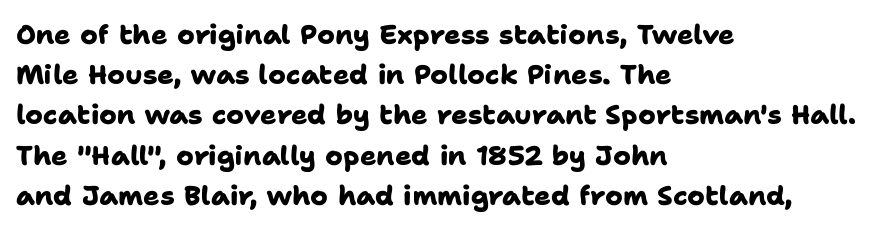
Q: Is the text bold? A: Yes.
Q: Is the text underlined? A: No.
Q: How is the paragraph aligned? A: Left-aligned.
Q: Is the spacing between letters normal or unusually wide? A: Normal.
Q: Is the spacing between lines tight, normal or loose? A: Normal.
